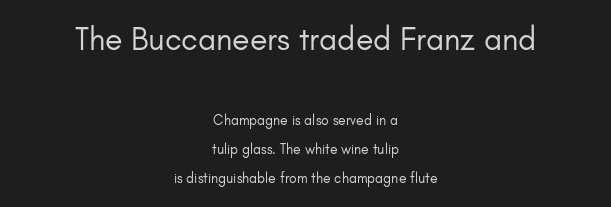
The image shows 32 px regular-weight sans-serif type, upright; set centered, loose line spacing (2.08x), normal letter spacing, not underlined; the first (top) block is 2.29x larger; low stroke contrast and a small x-height.
